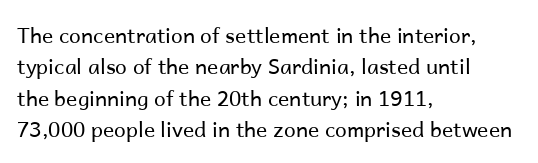
{"italic": "no", "bold": "no", "underline": "no", "align": "left", "line_spacing": "normal", "line_spacing_ratio": 1.49, "letter_spacing": "normal", "letter_spacing_em": 0.0, "glyph_px": 21}
